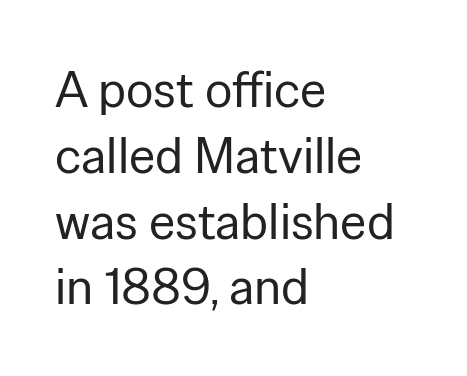
The type sits square on the baseline with zero lean. Nobody drew a line under any word here. Reading down the column, the eye jumps a familiar distance to each next line. Does the copy run flush right? No — it runs flush left. Weight class: somewhere from thin through regular.
